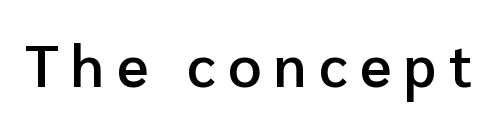
Posture: vertical. Classification — sans serif. Spacing verdict: proportional, widths tailored to each character. Typographic density is moderately raised because the face is semibold. The gaps between neighbouring characters are conspicuously large. Check under the words: just untouched page.
